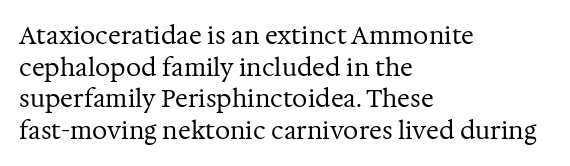
The image shows 24 px text type, upright; set left-aligned, normal line spacing (1.32x), normal letter spacing, not underlined.
